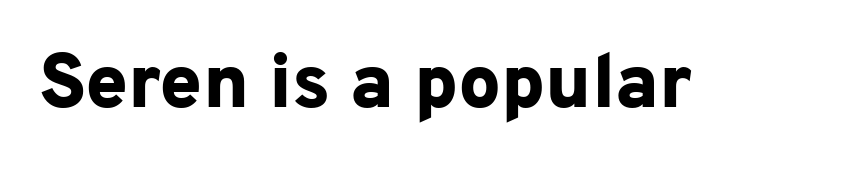
Honestly, there is no underline to notice here at all. You could not count columns in this text — the font is proportionally spaced. The typography opts for an upright posture over an oblique one. A full-strength bold gives these letters their thick strokes.
